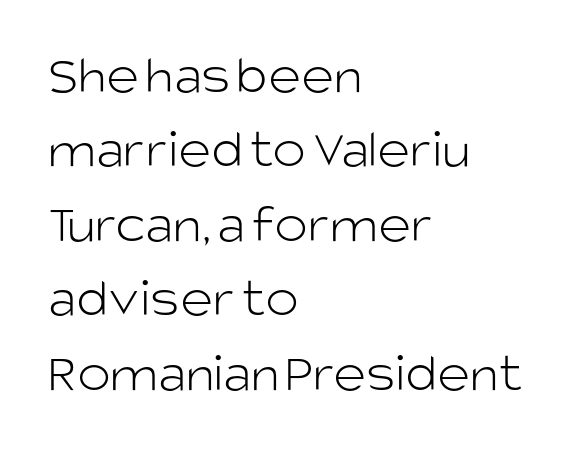
Think of a printed novel: that variable character pitch is what you see here. There is no visible air inserted between adjacent glyphs. No heavy texture on the line: the type isn't bold. The rag falls on the right side of this text block. Normally led — the rows are evenly, conventionally spaced. Just letters on the line, the space beneath them empty.
